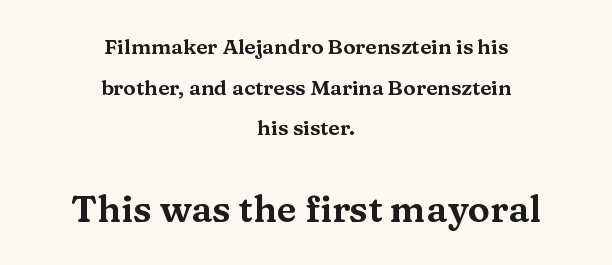
Q: Is the text italic (slanted)? A: No, it is upright.
Q: Is the typeface a serif or a sans-serif typeface? A: Serif.
Q: Is the text underlined? A: No.
Q: How is the paragraph aligned? A: Centered.
Q: Is the spacing between letters normal or unusually wide? A: Normal.
Q: Is the spacing between lines tight, normal or loose? A: Loose.
Q: Which block of text is set in a larger size, the first (top) or the second (bottom)? A: The second (bottom) one.
Q: Width (condensed, normal, or wide)? A: Wide.
Q: Stroke contrast? A: Medium.
Q: x-height? A: Medium.
Q: Monospaced? A: No.
